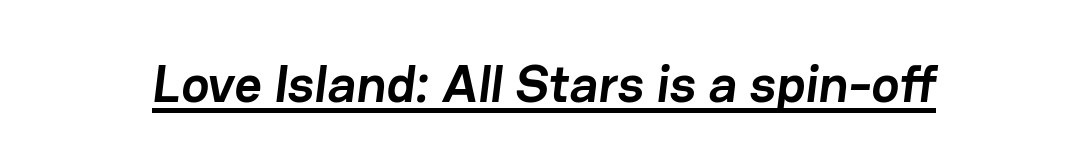
{"serif": "no", "bold": "yes", "weight": "semibold", "width": "normal", "stroke_contrast": "low", "x_height": "medium", "monospaced": "no", "underline": "yes", "letter_spacing": "normal", "letter_spacing_em": 0.0, "glyph_px": 53}
